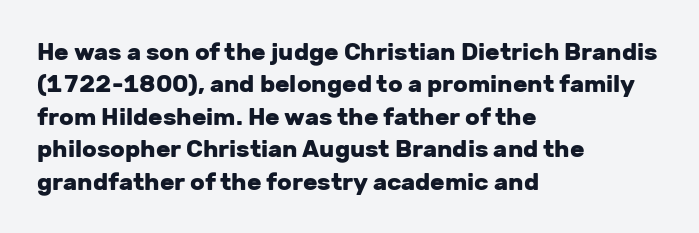
{"italic": "no", "bold": "yes", "underline": "no", "align": "left", "line_spacing": "normal", "line_spacing_ratio": 1.35, "letter_spacing": "normal", "letter_spacing_em": 0.0, "glyph_px": 24}
